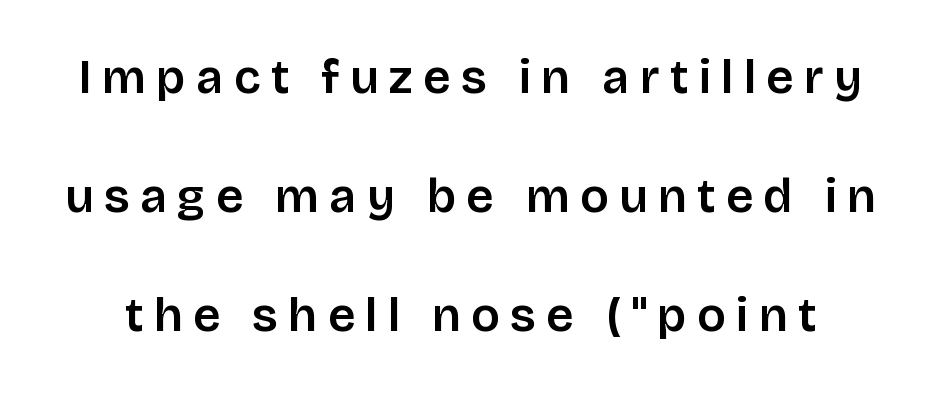
Q: Is the text italic (slanted)? A: No, it is upright.
Q: Is the typeface a serif or a sans-serif typeface? A: Sans-serif.
Q: Is the text underlined? A: No.
Q: Is the spacing between letters normal or unusually wide? A: Unusually wide.
Q: Is the spacing between lines tight, normal or loose? A: Loose.
Q: Width (condensed, normal, or wide)? A: Normal.
Q: Stroke contrast? A: Low.
Q: x-height? A: Large.
Q: Monospaced? A: No.
